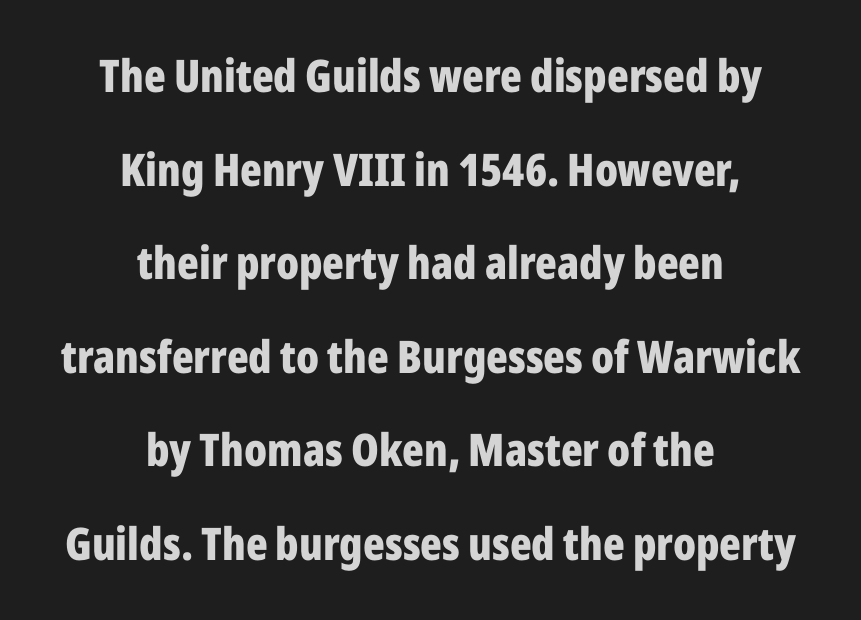
The image shows 45 px bold, condensed sans-serif type, upright; set centered, loose line spacing (2.08x), normal letter spacing, not underlined; low stroke contrast and a medium x-height.
